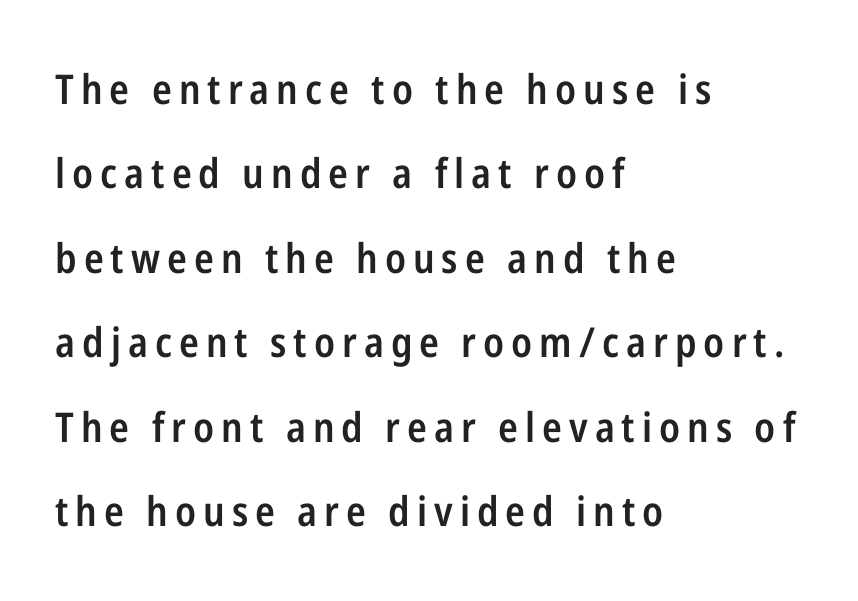
{"serif": "no", "italic": "no", "bold": "semi", "weight": "semibold", "width": "condensed", "stroke_contrast": "low", "x_height": "medium", "monospaced": "no", "underline": "no", "align": "left", "line_spacing": "loose", "line_spacing_ratio": 2.06, "glyph_px": 41}
